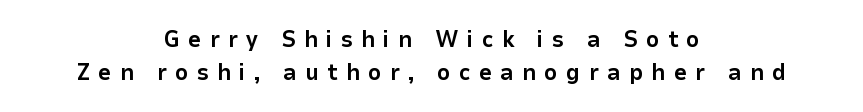
{"italic": "no", "bold": "yes", "underline": "no", "align": "center", "line_spacing": "normal", "line_spacing_ratio": 1.43, "letter_spacing": "wide", "letter_spacing_em": 0.36, "glyph_px": 23}
